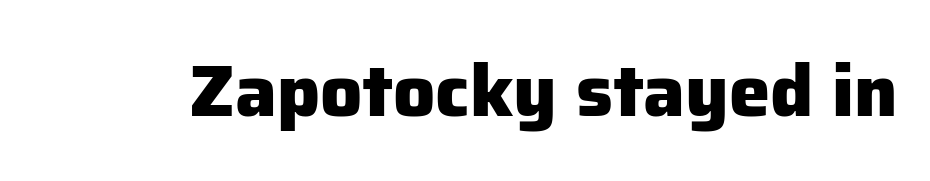
Has an underline been added? It has not. Heft: maximum for text — a bold. Here the designer chose a conventional face with non-uniform glyph widths. Style check: upright.
